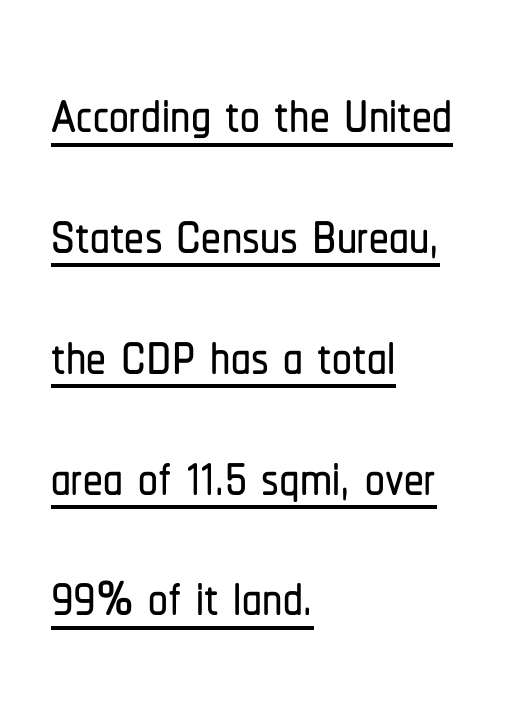
{"serif": "no", "italic": "no", "width": "condensed", "stroke_contrast": "low", "x_height": "medium", "monospaced": "no", "underline": "yes", "align": "left", "line_spacing": "normal", "line_spacing_ratio": 1.53, "letter_spacing": "normal", "letter_spacing_em": 0.0, "glyph_px": 79}
